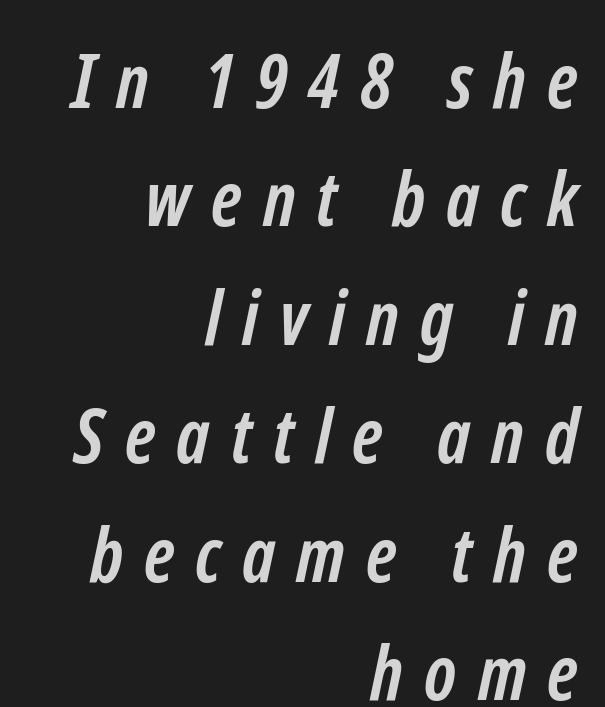
{"serif": "no", "bold": "yes", "weight": "semibold", "width": "condensed", "stroke_contrast": "low", "x_height": "medium", "monospaced": "no", "underline": "no", "align": "right", "line_spacing": "normal", "line_spacing_ratio": 1.58, "letter_spacing": "wide", "letter_spacing_em": 0.28, "glyph_px": 75}
